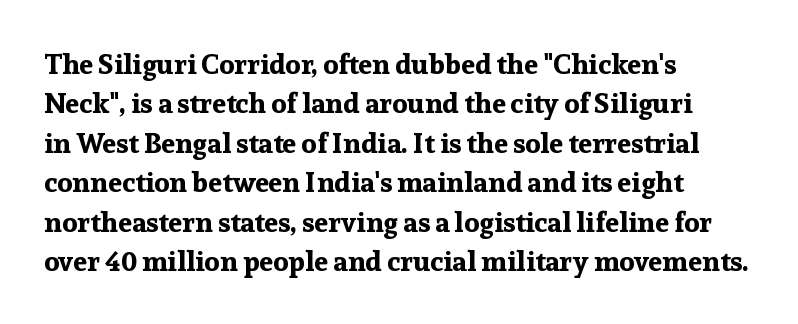
Old-style or modern, the face here clearly has serifs. These lines are rendered in a variable-pitch font. Leading matches the norm, producing a regular column. Tall strokes in this sample are plumb rather than angled. A typesetter would call this zero additional tracking. A dark, heavy texture on the line: the type is bold.
